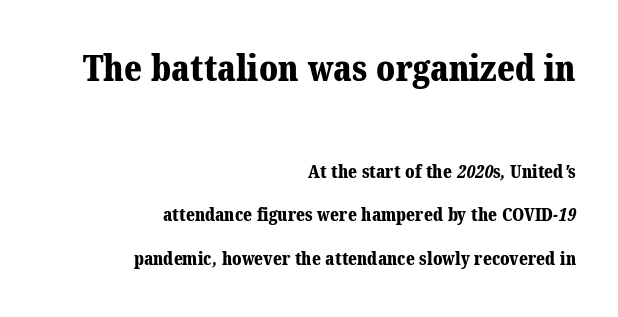
Q: Is the text bold? A: Yes.
Q: Is the typeface a serif or a sans-serif typeface? A: Serif.
Q: Is the text underlined? A: No.
Q: How is the paragraph aligned? A: Right-aligned.
Q: Is the spacing between letters normal or unusually wide? A: Normal.
Q: Is the spacing between lines tight, normal or loose? A: Loose.
Q: Which block of text is set in a larger size, the first (top) or the second (bottom)? A: The first (top) one.
Q: Width (condensed, normal, or wide)? A: Normal.
Q: Stroke contrast? A: Medium.
Q: x-height? A: Medium.
Q: Monospaced? A: No.
